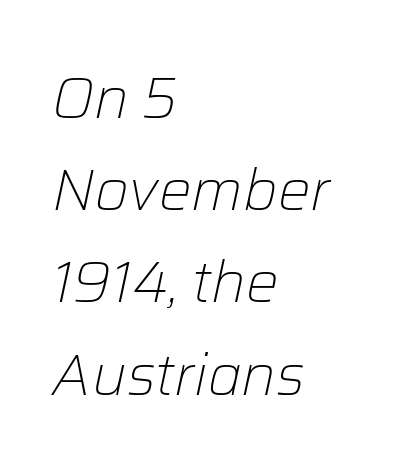
One-word summary of the alignment: left. The zone under the glyphs is completely vacant. Vertically, the passage feels balanced, rows spaced as you'd expect. Character widths vary here, with narrow letters taking less room than wide ones. The tracking reads as untouched default to a designer's eye. This is oblique type, the kind used for emphasis or titles.
